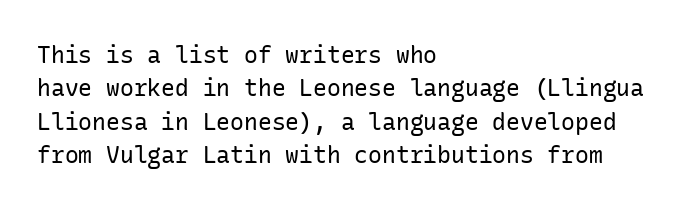
How would I describe the line gaps? Plain and ordinary. Just letters on the line, the space beneath them empty. Alignment: flush left. In terms of posture, this sample is upright.
